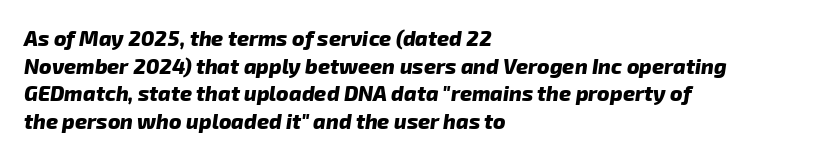
The image shows 21 px bold type; set left-aligned, normal line spacing (1.31x), normal letter spacing, not underlined.
